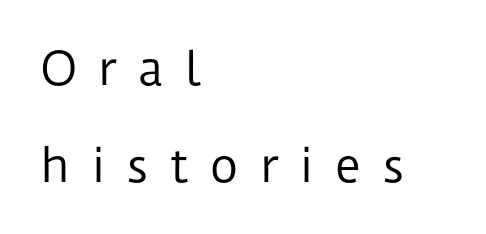
The glyphs in this specimen are sans serif. The zone under the glyphs is completely vacant. Character widths vary here, with narrow letters taking less room than wide ones. Loose tracking; the words dissolve into strings of separated letters. The line-height multiplier appears high, well above default.
